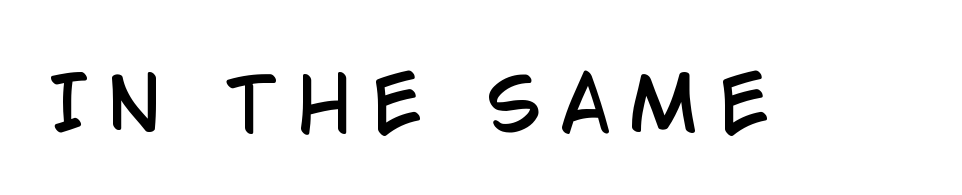
The image shows 72 px condensed sans-serif type, upright; set unusually wide letter spacing (+0.28 em), not underlined; low stroke contrast and a large x-height.
